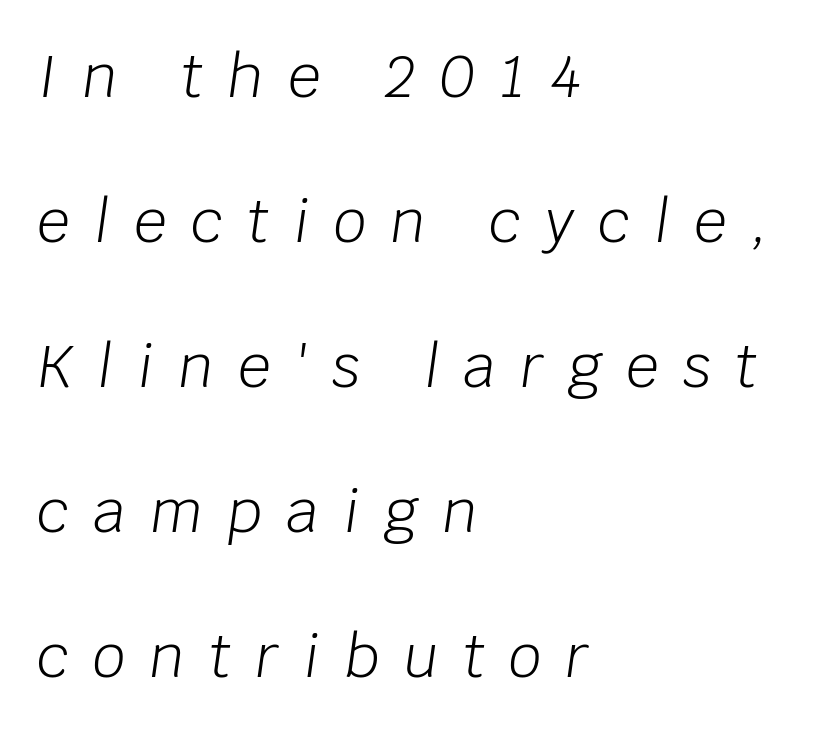
The image shows 58 px light type, italic (leaning right); set left-aligned, loose line spacing (2.5x), unusually wide letter spacing (+0.42 em), not underlined; low stroke contrast and a large x-height.
